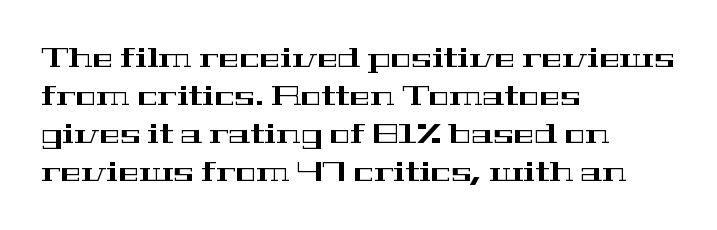
The image shows 28 px wide serif type, upright; set left-aligned, normal line spacing (1.36x), normal letter spacing, not underlined; high stroke contrast and a medium x-height.
